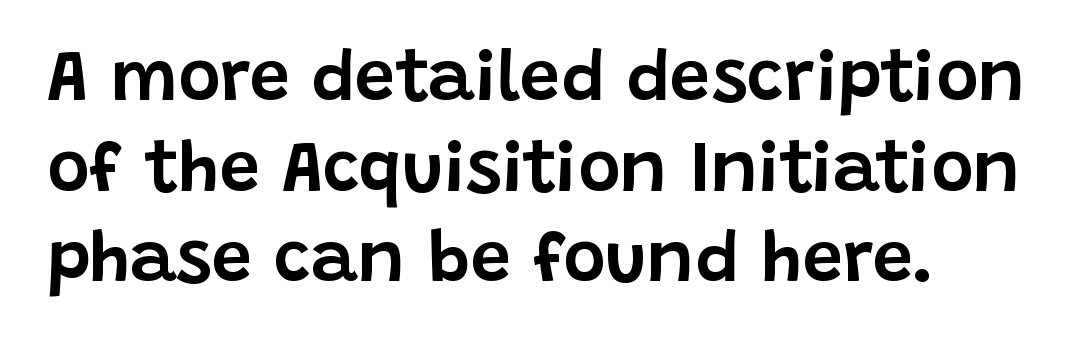
Alignment: flush left. The type family on display is of the sans-serif kind. The rendering keeps characters at their native spacing. The passage shown is typed in a proportional face where columns would drift. A typesetter would call this leading conventional body-copy spacing.
